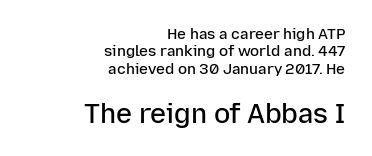
Q: Is the text bold? A: Semi-bold.
Q: Is the text italic (slanted)? A: No, it is upright.
Q: Is the text underlined? A: No.
Q: How is the paragraph aligned? A: Right-aligned.
Q: Is the spacing between letters normal or unusually wide? A: Normal.
Q: Which block of text is set in a larger size, the first (top) or the second (bottom)? A: The second (bottom) one.
